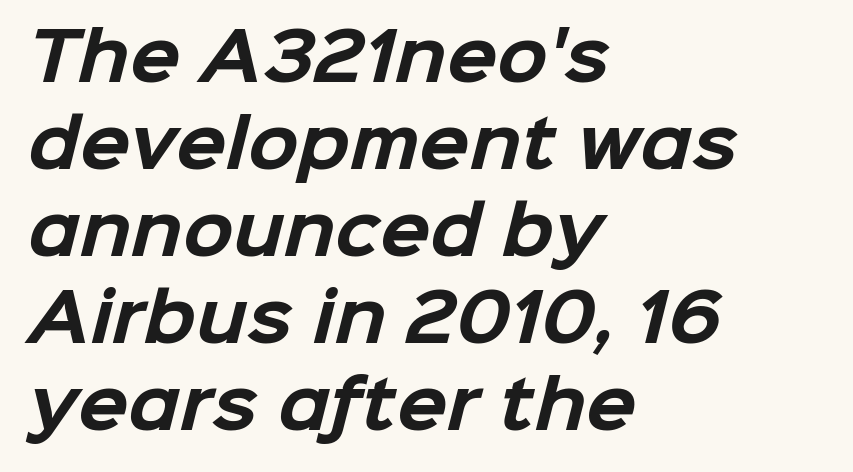
{"serif": "no", "bold": "yes", "weight": "bold", "width": "normal", "stroke_contrast": "low", "x_height": "medium", "monospaced": "no", "underline": "no", "align": "left", "line_spacing": "normal", "line_spacing_ratio": 1.32, "letter_spacing": "normal", "letter_spacing_em": 0.0, "glyph_px": 66}
